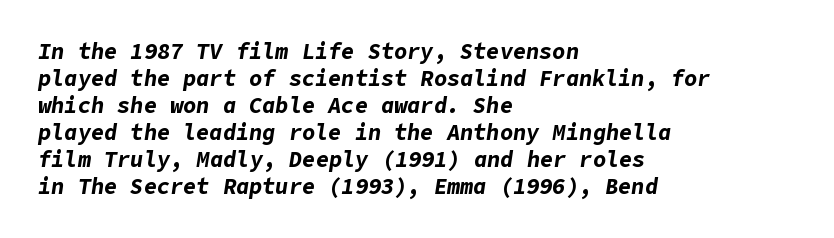
Q: Is the text bold? A: Yes.
Q: Is the text italic (slanted)? A: Yes, it leans right by about 9 degrees.
Q: Is the text underlined? A: No.
Q: How is the paragraph aligned? A: Left-aligned.
Q: Is the spacing between letters normal or unusually wide? A: Normal.
